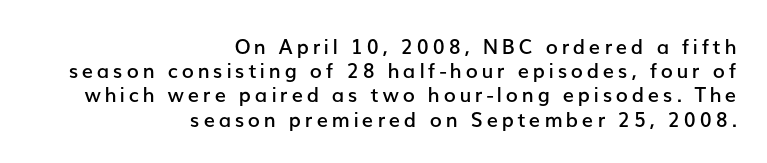
Weight: semibold (demi). Reading down the block, your eye finds every line finishing at a fixed right position. Italic: no, the glyphs are upright roman. The space beneath each line is pristine and unruled.
